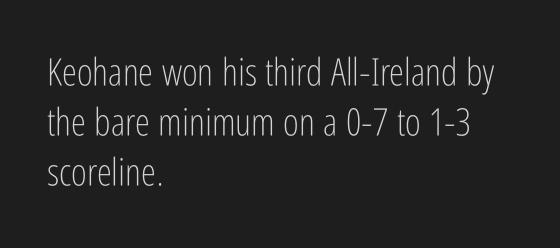
{"serif": "no", "italic": "no", "bold": "no", "weight": "light", "width": "condensed", "stroke_contrast": "low", "x_height": "medium", "monospaced": "no", "underline": "no", "align": "left", "line_spacing": "normal", "line_spacing_ratio": 1.32, "letter_spacing": "normal", "letter_spacing_em": 0.0, "glyph_px": 38}
